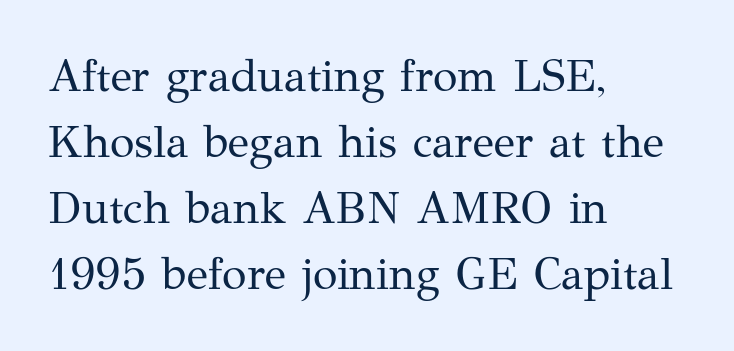
Little horizontal feet cap the strokes, marking this as serif type. Rule under the text: the space is simply empty. Is this a heavy cut? Hardly; it is regular or lighter. Looks like regular typesetting: each glyph gets only the width it needs.
